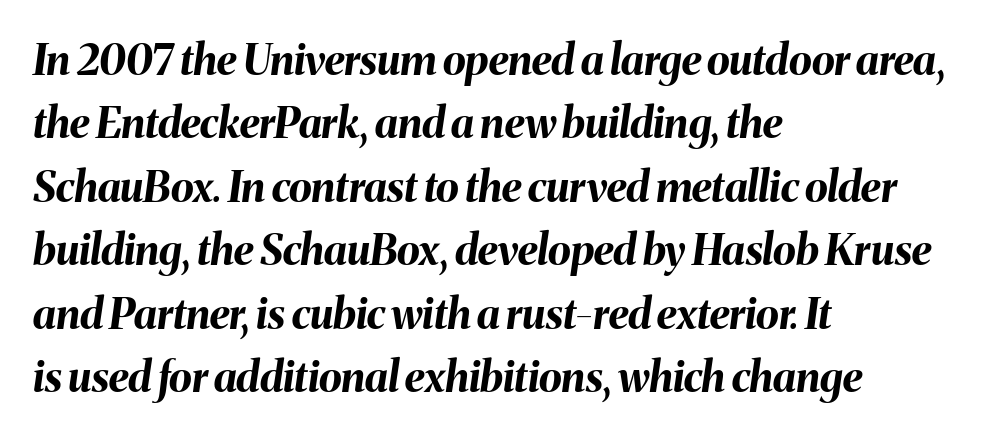
{"italic": "yes", "lean": "right", "slant_degrees": 8, "bold": "yes", "weight": "bold", "width": "normal", "stroke_contrast": "medium", "x_height": "medium", "monospaced": "no", "underline": "no", "align": "left", "line_spacing": "normal", "line_spacing_ratio": 1.51, "letter_spacing": "normal", "letter_spacing_em": 0.0, "glyph_px": 42}
